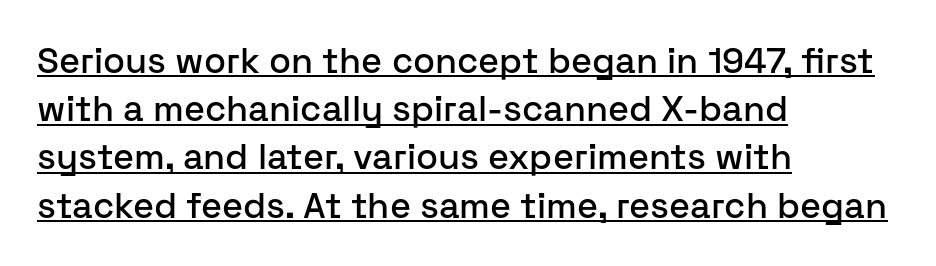
The image shows 36 px sans-serif type, upright; set left-aligned, normal line spacing (1.34x), normal letter spacing, underlined; low stroke contrast and a medium x-height.
